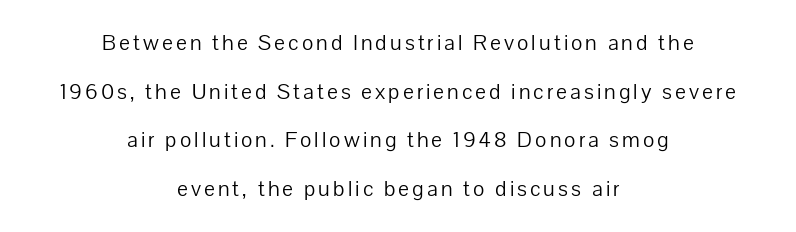
A student would call this center alignment; a typographer would say set centered. The vertical gap from one line to the next is large. Check under the words: just untouched page. Vertical stems look standard width or narrower in stroke. In terms of posture, this sample is upright.
